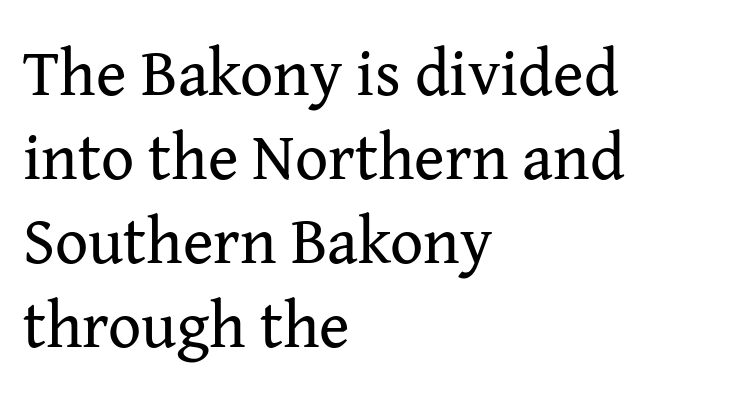
{"serif": "yes", "italic": "no", "bold": "no", "weight": "regular", "width": "normal", "stroke_contrast": "medium", "x_height": "medium", "monospaced": "no", "underline": "no", "align": "left", "line_spacing": "normal", "line_spacing_ratio": 1.29, "letter_spacing": "normal", "letter_spacing_em": 0.0, "glyph_px": 65}
